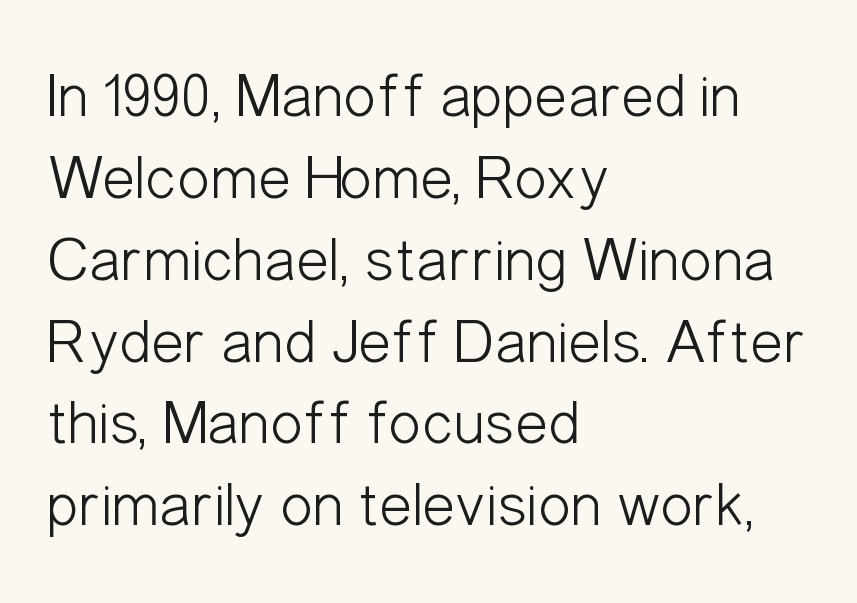
Q: Is the text bold? A: No.
Q: Is the text italic (slanted)? A: No, it is upright.
Q: Is the typeface a serif or a sans-serif typeface? A: Sans-serif.
Q: Is the text underlined? A: No.
Q: How is the paragraph aligned? A: Left-aligned.
Q: Is the spacing between letters normal or unusually wide? A: Normal.
Q: Is the spacing between lines tight, normal or loose? A: Normal.
Q: Width (condensed, normal, or wide)? A: Condensed.
Q: Stroke contrast? A: Low.
Q: x-height? A: Medium.
Q: Monospaced? A: No.
